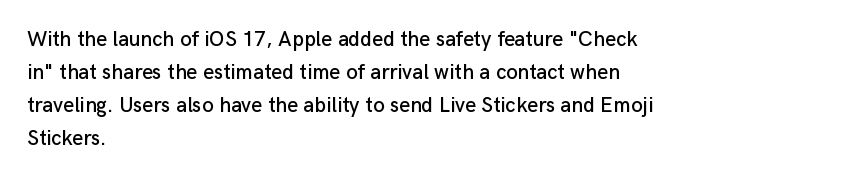
{"italic": "no", "underline": "no", "align": "left", "line_spacing": "normal", "line_spacing_ratio": 1.57, "letter_spacing": "normal", "letter_spacing_em": 0.0, "glyph_px": 21}
